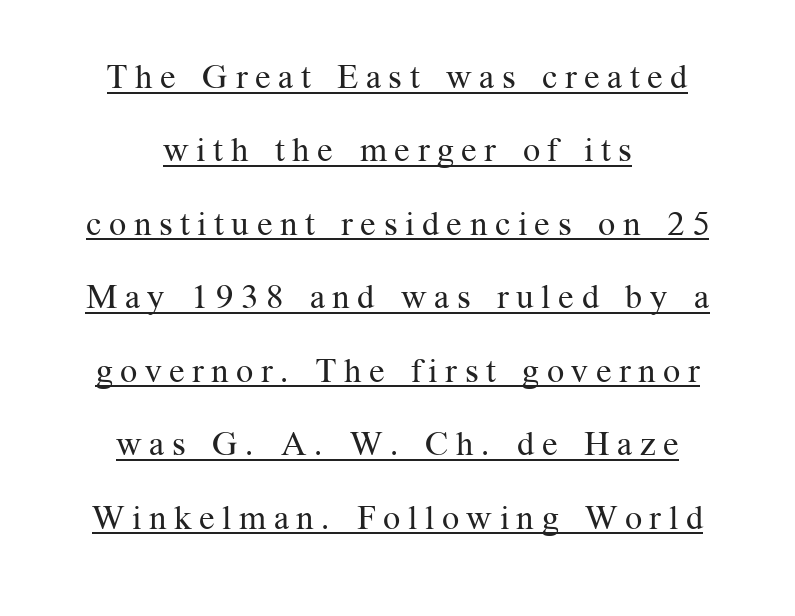
{"serif": "yes", "italic": "no", "bold": "no", "weight": "regular", "width": "normal", "stroke_contrast": "medium", "x_height": "medium", "monospaced": "no", "underline": "yes", "align": "center", "line_spacing": "loose", "line_spacing_ratio": 2.16, "letter_spacing": "wide", "letter_spacing_em": 0.22, "glyph_px": 34}
